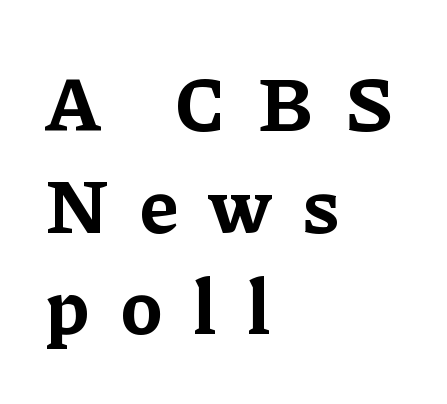
{"serif": "yes", "italic": "no", "bold": "yes", "weight": "bold", "width": "normal", "stroke_contrast": "low", "x_height": "medium", "monospaced": "no", "underline": "no", "align": "left", "line_spacing": "normal", "line_spacing_ratio": 1.32, "letter_spacing": "wide", "letter_spacing_em": 0.4, "glyph_px": 77}
